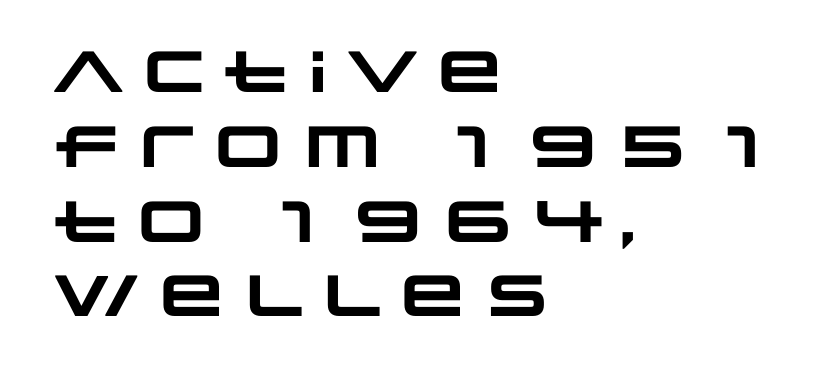
Grotesque or geometric, the face here clearly has no serifs. Look at the stroke-to-counter ratio: heavy, a bold. Here the designer chose a conventional face with non-uniform glyph widths. The passage is arranged the way most books set body copy — flush left. The words here are not underlined. One glance says typical: line gaps are just what's usual.
